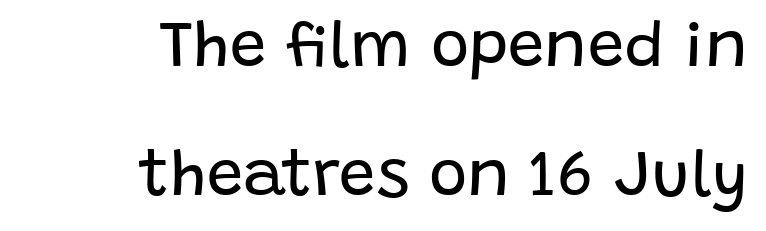
Character widths vary here, with narrow letters taking less room than wide ones. The typeface has the unassuming heft of standard copy or less. Unmarked baselines from the first word to the last. Quick note: interline space is abundant. Tracking here is standard; glyphs follow each other at the usual distance. The type sits square on the baseline with zero lean.
